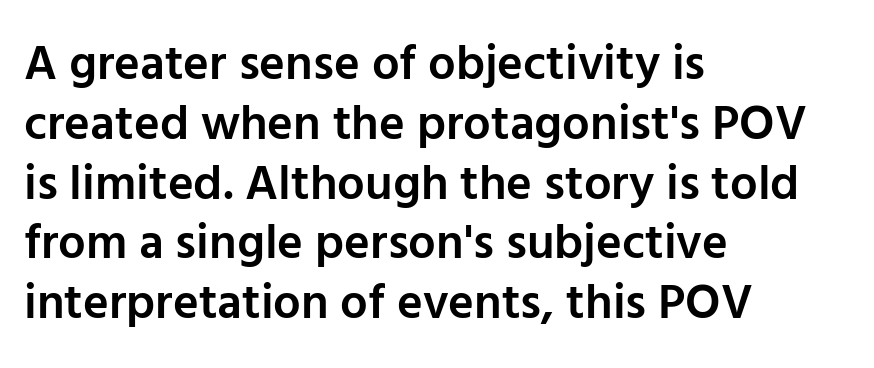
Semibold letterforms, between regular and bold. This sample uses an upright cut, with every glyph sitting square on the baseline. The compositor pushed each line to the left boundary. No feet cap the strokes, marking this as sans-serif type. Type without underlining.
